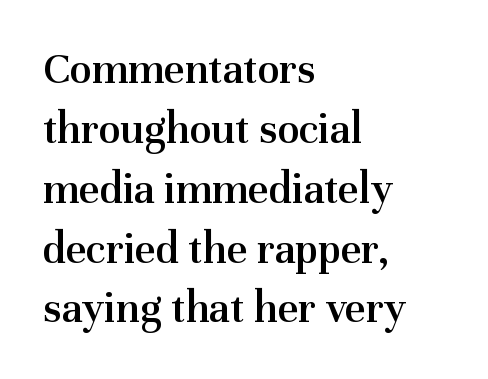
The image shows 45 px semibold serif type, upright; set left-aligned, normal line spacing (1.33x), normal letter spacing, not underlined; medium stroke contrast and a medium x-height.
